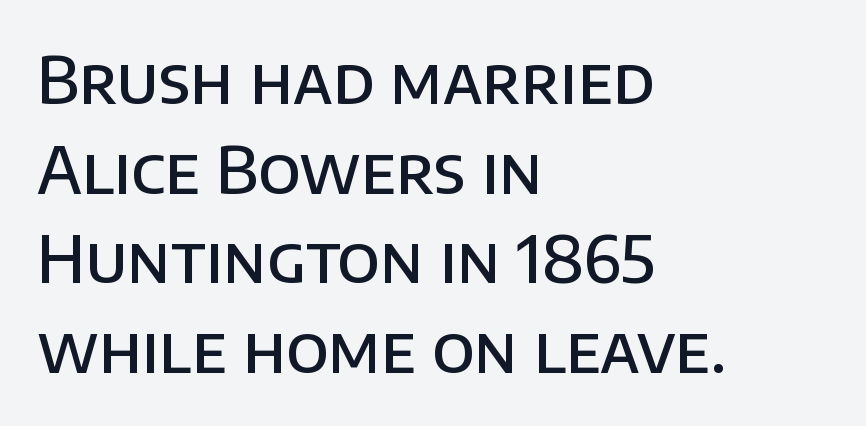
The image shows 65 px semibold sans-serif type, upright; set left-aligned, normal line spacing (1.38x), normal letter spacing, not underlined; low stroke contrast and a large x-height.
